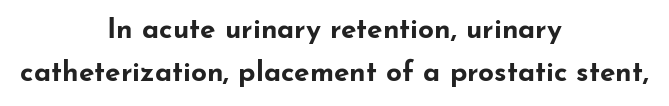
Note the varied advance widths — an 'i' is clearly narrower than an 'm'. The letters carry no serifs — their stems end cleanly without finishing strokes. Compared with typical paragraphs, the rows here are spaced about the same. Strokes here are thick enough to call this a true bold. Characters remain perfectly vertical along every line. Words float on clear page, feet unadorned.
